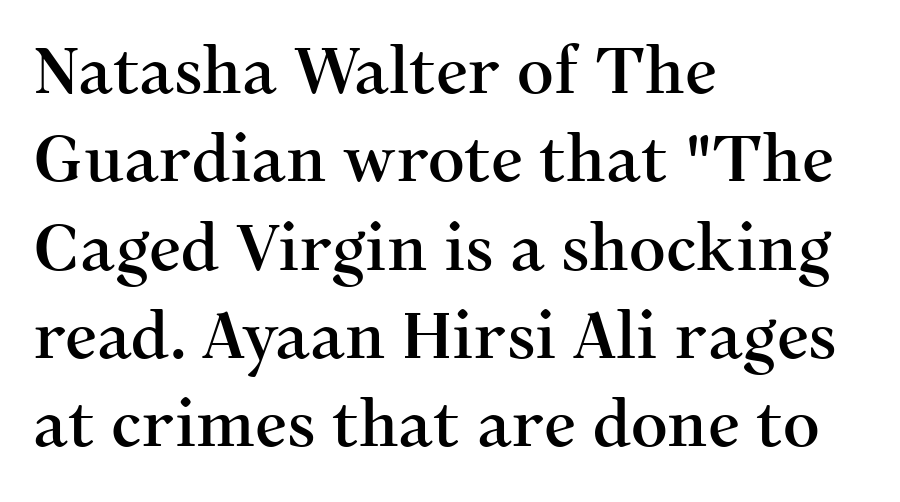
{"serif": "yes", "italic": "no", "width": "normal", "stroke_contrast": "medium", "x_height": "medium", "monospaced": "no", "underline": "no", "align": "left", "line_spacing": "normal", "line_spacing_ratio": 1.38, "letter_spacing": "normal", "letter_spacing_em": 0.0, "glyph_px": 64}
